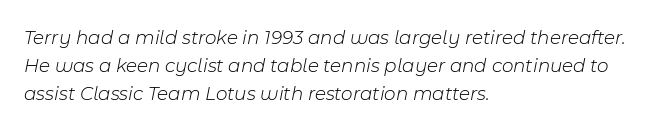
There's an unmistakable incline to the writing here. Regular leading. There is no visible air inserted between adjacent glyphs. Horizontally, the lines are justified to the leading edge only.
